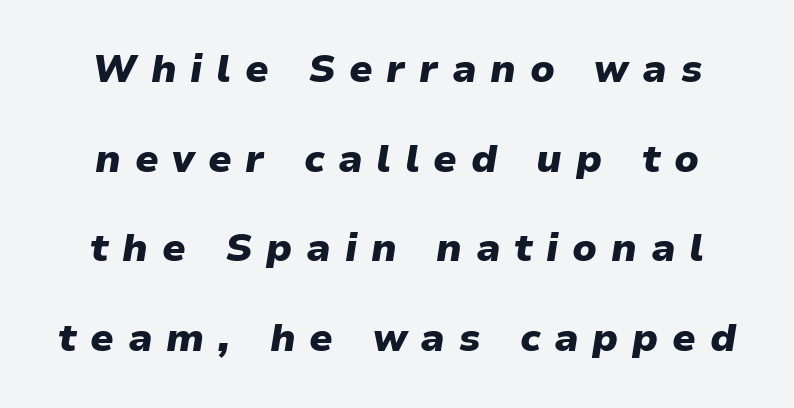
The image shows 39 px heavy type, italic (leaning right); set loose line spacing (2.3x), unusually wide letter spacing (+0.35 em), not underlined; low stroke contrast and a medium x-height.
